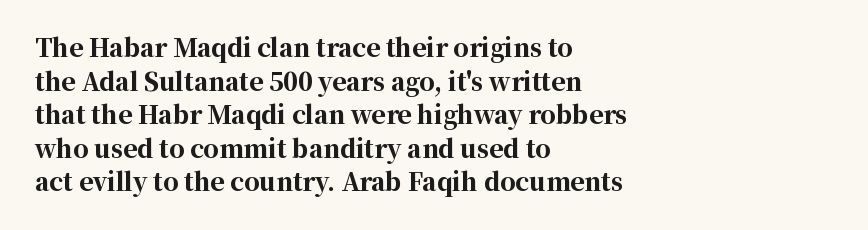
The image shows 24 px bold type, upright; set left-aligned, normal line spacing (1.4x), normal letter spacing, not underlined.
